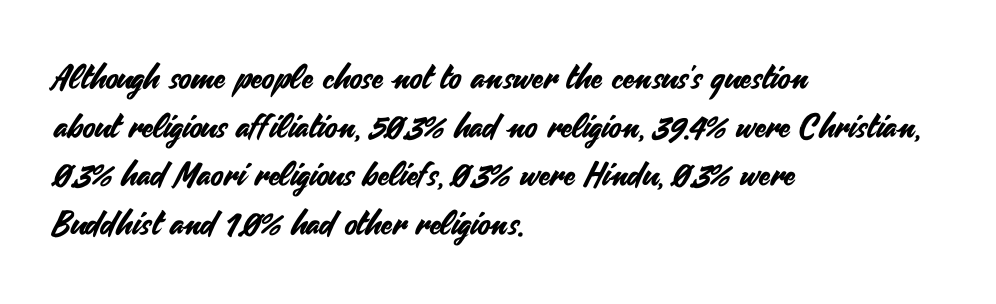
{"serif": "no", "width": "normal", "stroke_contrast": "medium", "x_height": "small", "monospaced": "no", "underline": "no", "align": "left", "line_spacing": "normal", "line_spacing_ratio": 1.47, "letter_spacing": "normal", "letter_spacing_em": 0.0, "glyph_px": 33}
